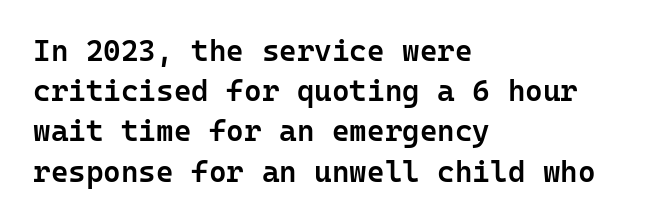
The image shows 30 px semibold sans-serif type, upright, monospaced; set left-aligned, normal line spacing (1.34x), normal letter spacing, not underlined; low stroke contrast and a medium x-height.
